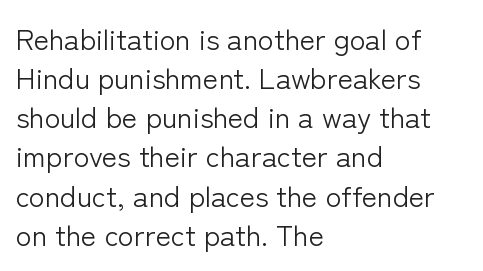
Normally led — the rows are evenly, conventionally spaced. Is the type heavy? It reads as light-to-regular instead. A roman cut, with each character standing at attention. Here the designer chose a conventional face with non-uniform glyph widths. Type style note: lacks serifs. Any mark beneath the type? The region is blank.
